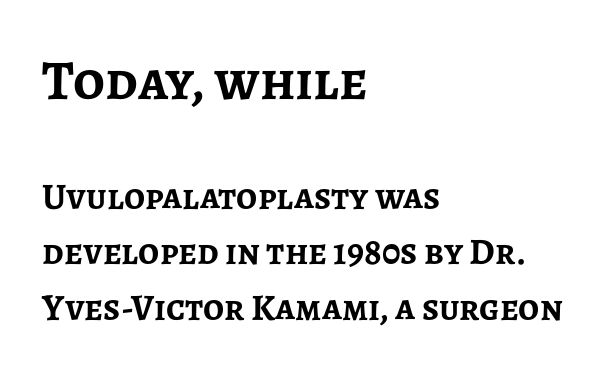
This is roman type, the default non-slanted kind. Successive baselines arrive at the customary interval. The block sitting higher on the canvas is the one with enlarged characters. The glyphs have the mass of a bold cut.
